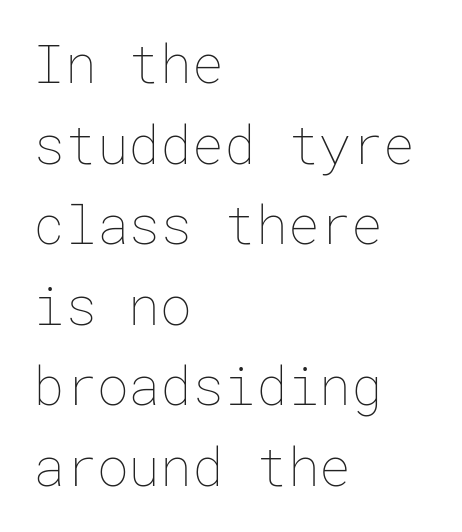
Q: Is the text bold? A: No.
Q: Is the text italic (slanted)? A: No, it is upright.
Q: Is the text underlined? A: No.
Q: How is the paragraph aligned? A: Left-aligned.
Q: Is the spacing between letters normal or unusually wide? A: Normal.
Q: Is the spacing between lines tight, normal or loose? A: Normal.
Q: Width (condensed, normal, or wide)? A: Normal.
Q: Stroke contrast? A: Low.
Q: x-height? A: Medium.
